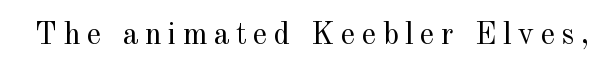
The image shows 31 px regular-weight serif type, upright; set unusually wide letter spacing (+0.21 em), not underlined; a small x-height.
